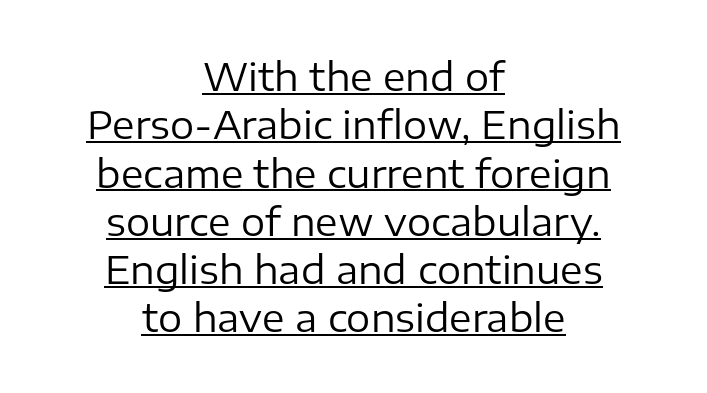
You can tell it's not italic because the verticals are truly vertical. Decoration check: the copy is underlined. One glance says typical: line gaps are just what's usual. Notice how the passage keeps no hard edge, just a central spine.
